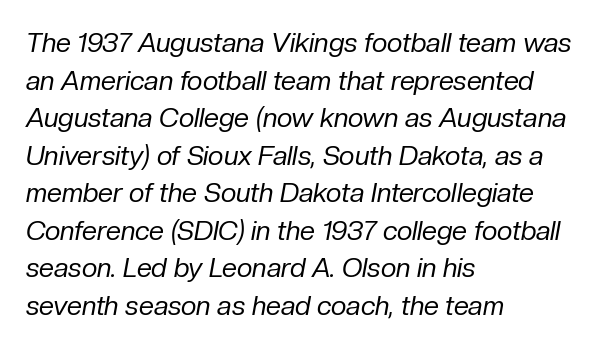
The image shows 27 px text type, italic (leaning right); set left-aligned, normal line spacing (1.39x), normal letter spacing, not underlined.
